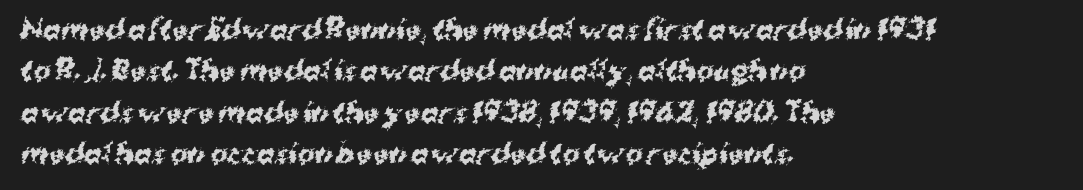
Q: Is the text bold? A: Yes.
Q: Is the text underlined? A: No.
Q: How is the paragraph aligned? A: Left-aligned.
Q: Is the spacing between letters normal or unusually wide? A: Normal.
Q: Is the spacing between lines tight, normal or loose? A: Normal.
